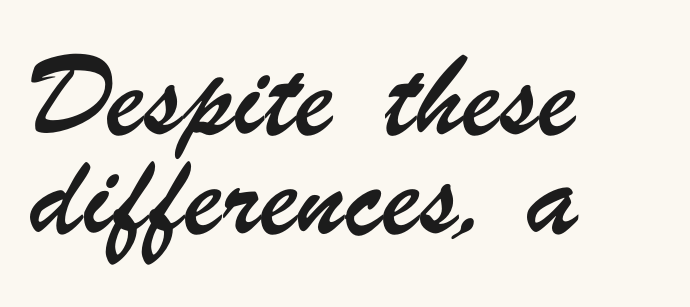
The image shows 51 px condensed sans-serif type; set left-aligned, loose line spacing (1.94x), normal letter spacing, not underlined; low stroke contrast and a small x-height.
